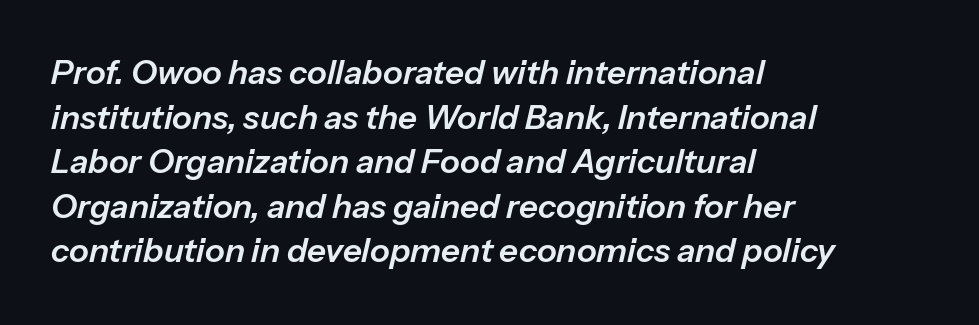
Summary of vertical rhythm: regular, with standard interline spacing. You could not count columns in this text — the font is proportionally spaced. The letters are slanted; this is an italic face. The face used here is rendered with its standard letterfit.
